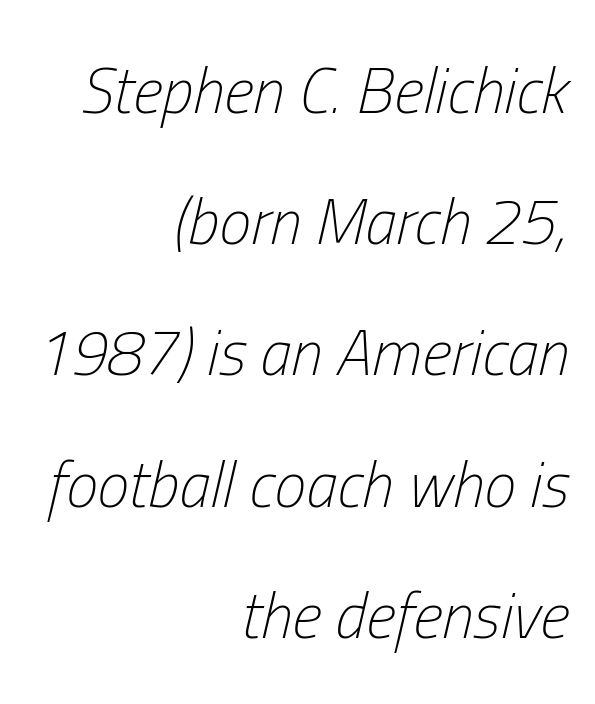
Q: Is the text bold? A: No.
Q: Is the text italic (slanted)? A: Yes, it leans right by about 13 degrees.
Q: Is the text underlined? A: No.
Q: How is the paragraph aligned? A: Right-aligned.
Q: Is the spacing between letters normal or unusually wide? A: Normal.
Q: Is the spacing between lines tight, normal or loose? A: Loose.
Q: Width (condensed, normal, or wide)? A: Condensed.
Q: Stroke contrast? A: Low.
Q: x-height? A: Medium.
Q: Monospaced? A: No.
